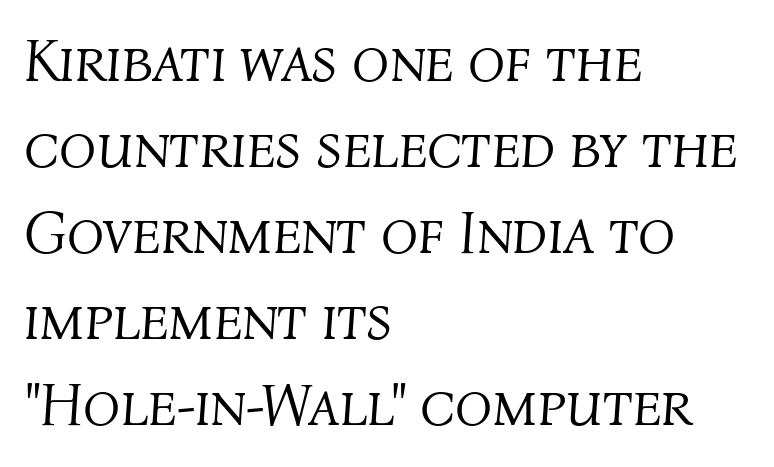
{"italic": "yes", "lean": "right", "slant_degrees": 4, "bold": "no", "weight": "light", "width": "normal", "stroke_contrast": "medium", "x_height": "medium", "monospaced": "no", "underline": "no", "align": "left", "line_spacing": "normal", "line_spacing_ratio": 1.41, "letter_spacing": "normal", "letter_spacing_em": 0.0, "glyph_px": 61}
